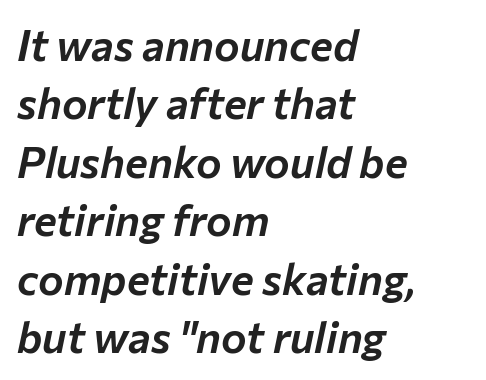
The ragged edge is on the right, which tells us the setting is flush left. Emphasis-style slanted type is in use. Spacing between characters is what you'd get straight out of the box. You could not count columns in this text — the font is proportionally spaced.
